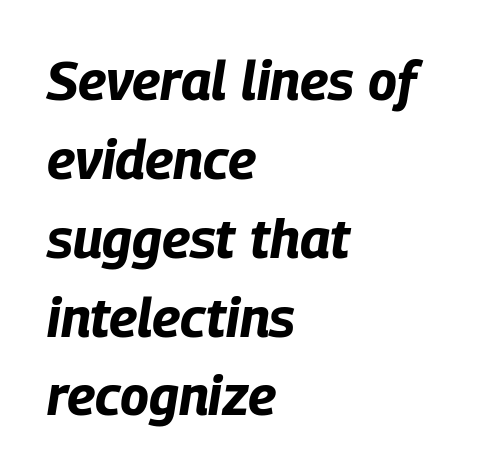
Lines of text with bare space underneath. There is no visible air inserted between adjacent glyphs. Which margin do the lines hug? The left one — the right edge is uneven. Each letter keeps its own natural width here, so spacing adapts to shape. Set as a true bold cut, around the 700 mark. There's an unmistakable incline to the writing here.
